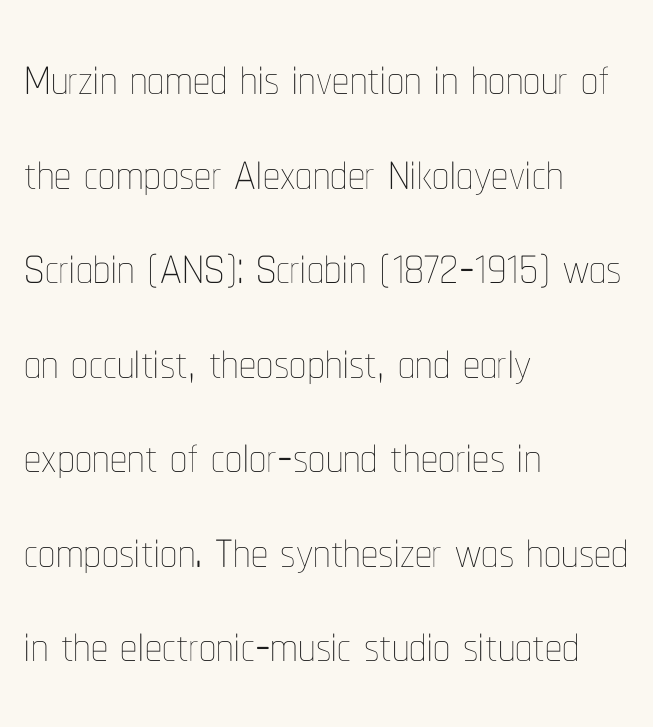
The image shows 68 px thin, condensed type, upright; set left-aligned, normal line spacing (1.39x), normal letter spacing, not underlined; low stroke contrast and a medium x-height.
